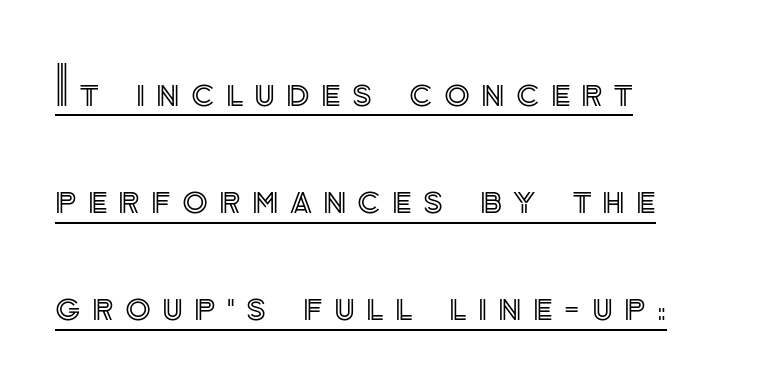
The image shows 53 px text type, upright; set left-aligned, loose line spacing (2.02x), unusually wide letter spacing (+0.21 em), underlined; a small x-height.
